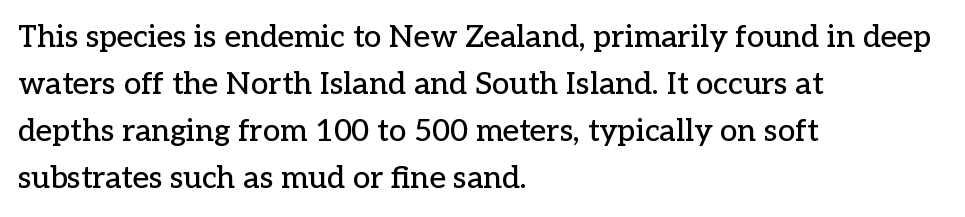
{"serif": "yes", "italic": "no", "width": "normal", "stroke_contrast": "low", "x_height": "medium", "monospaced": "no", "underline": "no", "align": "left", "line_spacing": "normal", "line_spacing_ratio": 1.52, "letter_spacing": "normal", "letter_spacing_em": 0.0, "glyph_px": 31}
